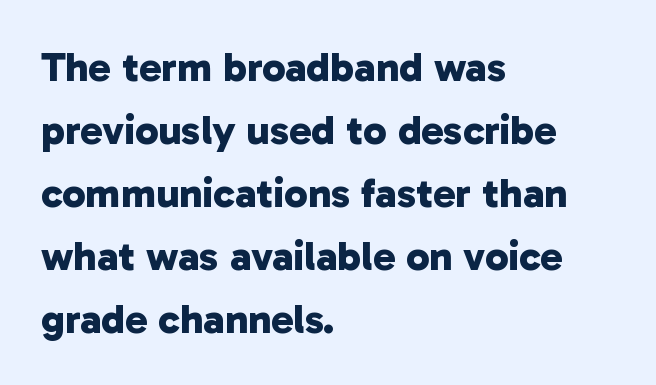
{"serif": "no", "bold": "yes", "weight": "bold", "width": "normal", "stroke_contrast": "low", "x_height": "medium", "monospaced": "no", "underline": "no", "align": "left", "line_spacing": "normal", "line_spacing_ratio": 1.5, "letter_spacing": "normal", "letter_spacing_em": 0.0, "glyph_px": 42}
